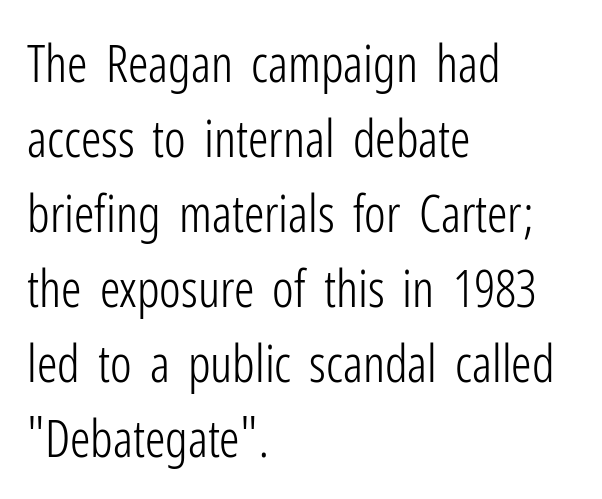
{"serif": "no", "italic": "no", "bold": "no", "weight": "light", "width": "condensed", "stroke_contrast": "low", "x_height": "medium", "monospaced": "no", "underline": "no", "align": "left", "line_spacing": "normal", "line_spacing_ratio": 1.47, "letter_spacing": "normal", "letter_spacing_em": 0.0, "glyph_px": 51}
